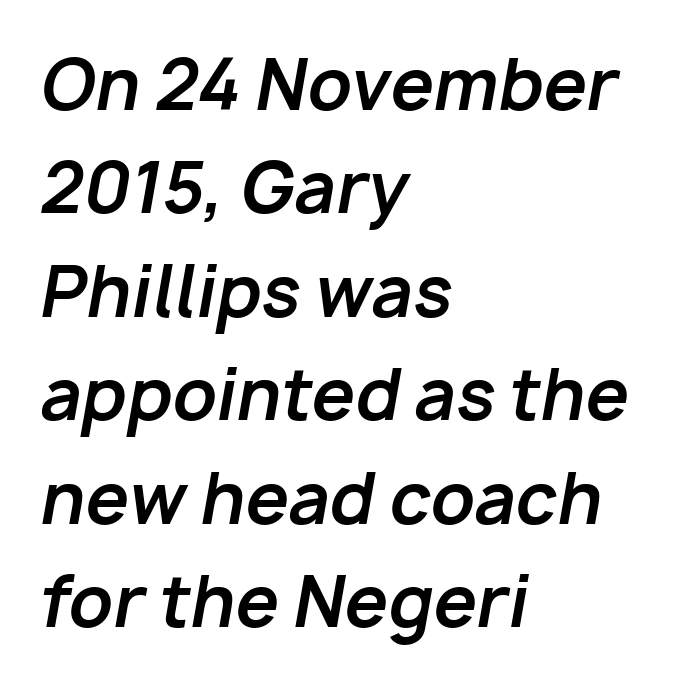
The image shows 69 px bold type, italic (leaning right); set left-aligned, normal line spacing (1.5x), normal letter spacing, not underlined; low stroke contrast and a medium x-height.
